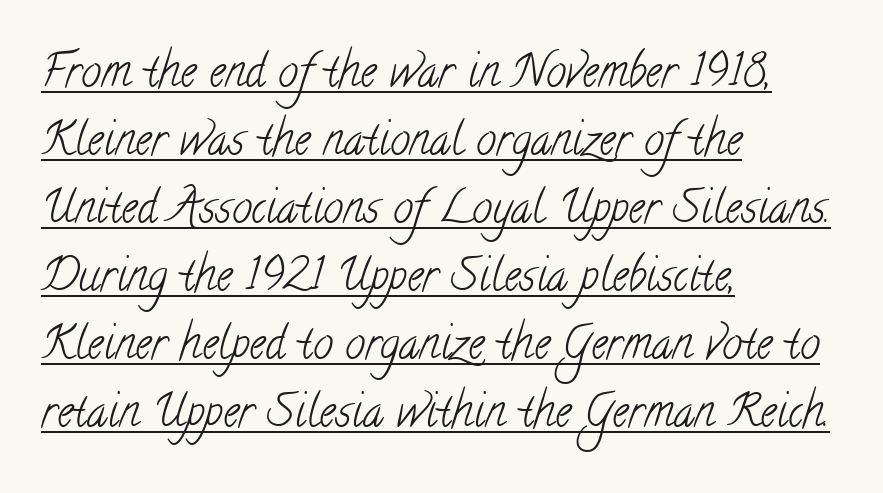
Q: Is the text bold? A: No.
Q: Is the text underlined? A: Yes.
Q: How is the paragraph aligned? A: Left-aligned.
Q: Is the spacing between letters normal or unusually wide? A: Normal.
Q: Is the spacing between lines tight, normal or loose? A: Normal.
Q: Width (condensed, normal, or wide)? A: Condensed.
Q: Stroke contrast? A: Low.
Q: x-height? A: Small.
Q: Monospaced? A: No.
